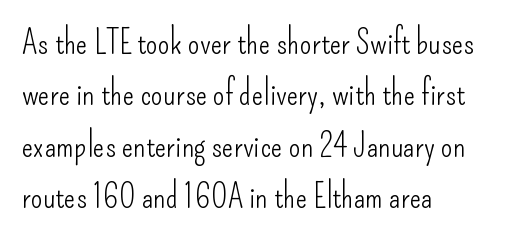
{"serif": "no", "italic": "no", "bold": "no", "weight": "light", "width": "condensed", "stroke_contrast": "low", "x_height": "small", "monospaced": "no", "underline": "no", "align": "left", "line_spacing": "normal", "line_spacing_ratio": 1.51, "letter_spacing": "normal", "letter_spacing_em": 0.0, "glyph_px": 34}
